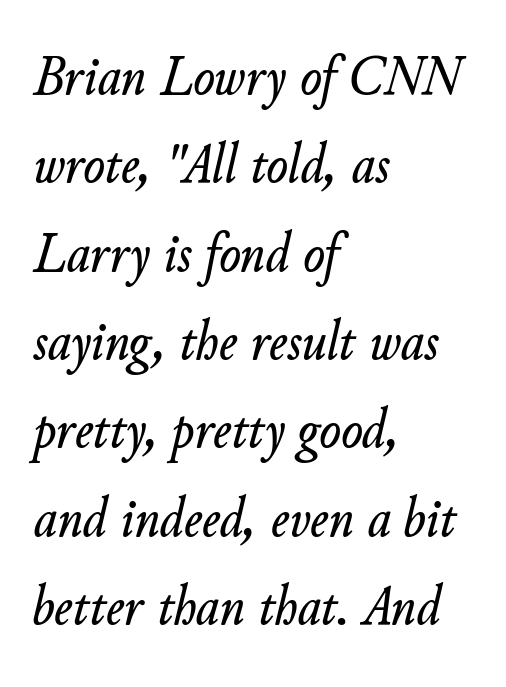
{"italic": "yes", "lean": "right", "slant_degrees": 11, "width": "normal", "stroke_contrast": "low", "x_height": "small", "monospaced": "no", "underline": "no", "align": "left", "line_spacing": "normal", "line_spacing_ratio": 1.55, "letter_spacing": "normal", "letter_spacing_em": 0.0, "glyph_px": 57}
